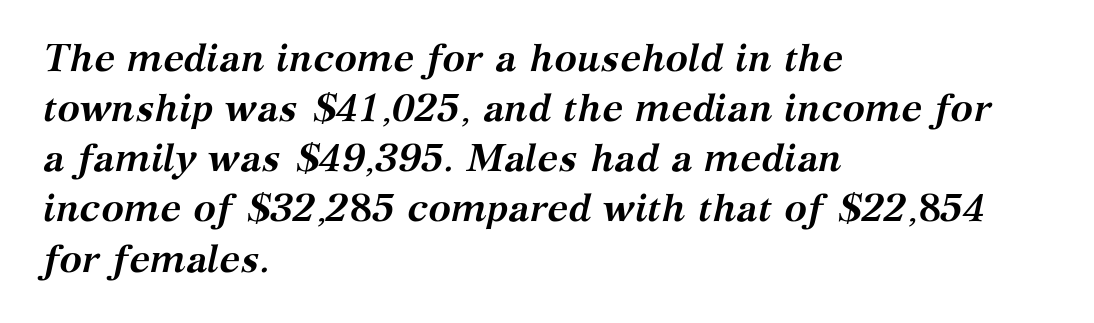
The image shows 38 px semibold serif type, italic (leaning right); set left-aligned, normal line spacing (1.32x), normal letter spacing, not underlined; medium stroke contrast and a medium x-height.
